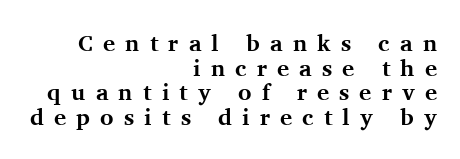
The image shows 23 px bold type, upright; set right-aligned, tight line spacing (1.07x), unusually wide letter spacing (+0.44 em), not underlined.
